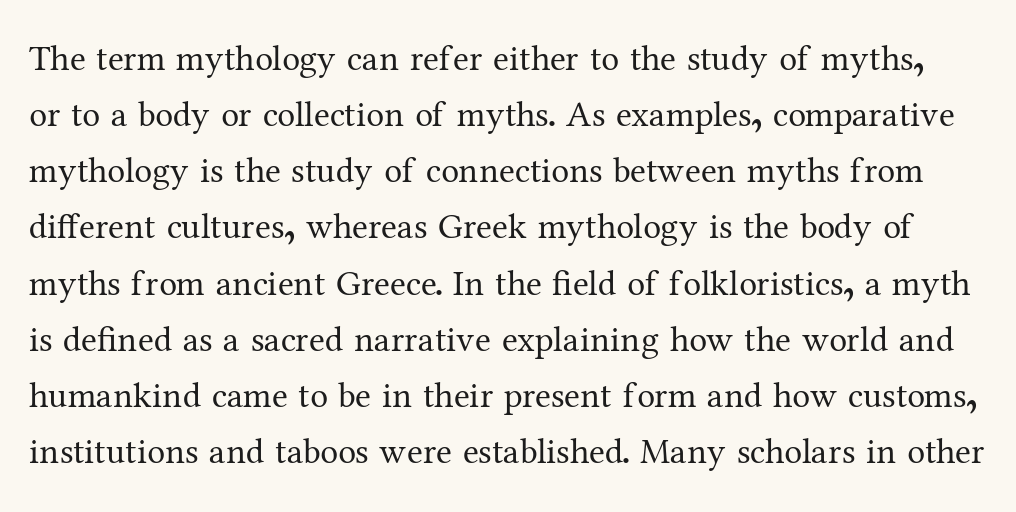
Q: Is the text bold? A: No.
Q: Is the text italic (slanted)? A: No, it is upright.
Q: Is the typeface a serif or a sans-serif typeface? A: Serif.
Q: Is the text underlined? A: No.
Q: Is the spacing between letters normal or unusually wide? A: Normal.
Q: Is the spacing between lines tight, normal or loose? A: Normal.
Q: Width (condensed, normal, or wide)? A: Normal.
Q: Stroke contrast? A: Medium.
Q: x-height? A: Medium.
Q: Monospaced? A: No.
